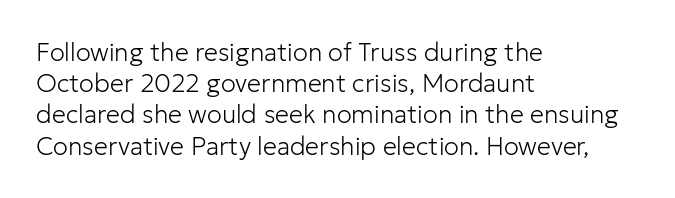
The image shows 25 px text type, upright; set left-aligned, normal line spacing (1.25x), normal letter spacing, not underlined.
